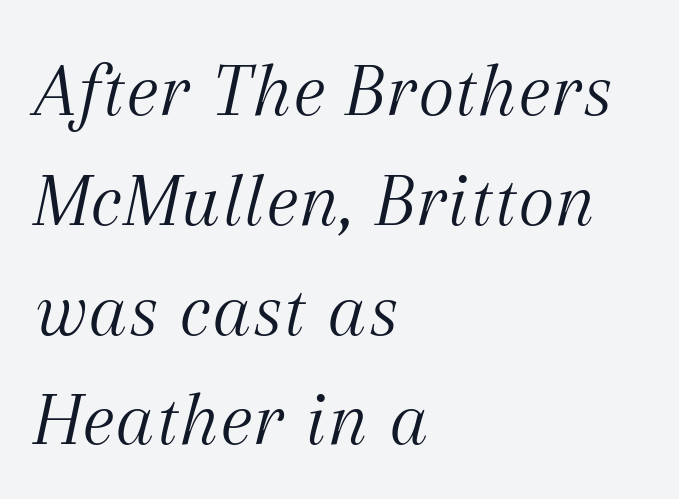
{"serif": "yes", "italic": "yes", "lean": "right", "slant_degrees": 12, "bold": "no", "weight": "light", "width": "normal", "stroke_contrast": "medium", "x_height": "medium", "monospaced": "no", "underline": "no", "align": "left", "line_spacing": "normal", "line_spacing_ratio": 1.39, "letter_spacing": "normal", "letter_spacing_em": 0.0, "glyph_px": 79}
